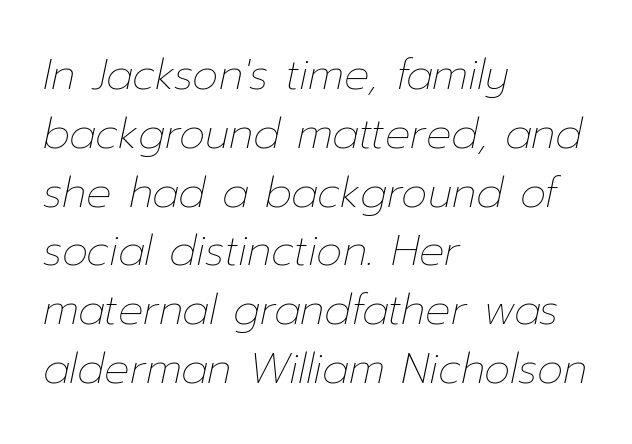
This sample has the flowing, uneven cadence of proportional lettering. The typesetting does not lean heavy: it is not bold. You could call the tracking neutral — neither tight nor loose. Is the type slanted? Yes — the strokes lean at a clear angle.
